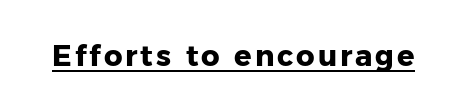
The image shows 29 px heavy sans-serif type, upright; set underlined; low stroke contrast and a medium x-height.
